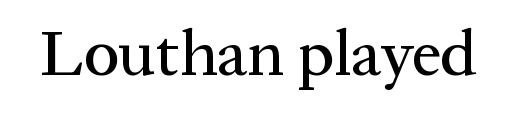
The rendering uses natural spacing where letterforms have individual widths. In terms of letterspacing, this is plain default setting. Posture: upright roman. Quick note: underline off. The designer went with a serif here, giving each stem small feet.
